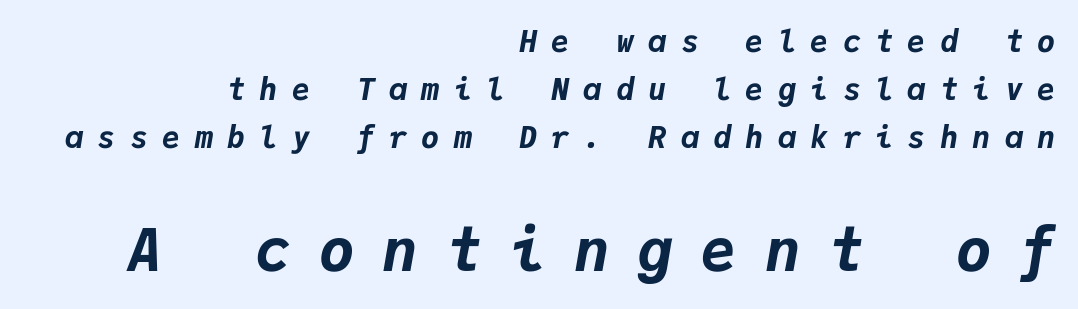
Q: Is the text bold? A: Yes.
Q: Is the text italic (slanted)? A: Yes, it leans right by about 9 degrees.
Q: Is the text underlined? A: No.
Q: How is the paragraph aligned? A: Right-aligned.
Q: Is the spacing between letters normal or unusually wide? A: Unusually wide.
Q: Is the spacing between lines tight, normal or loose? A: Normal.
Q: Which block of text is set in a larger size, the first (top) or the second (bottom)? A: The second (bottom) one.
Q: Width (condensed, normal, or wide)? A: Normal.
Q: Stroke contrast? A: Low.
Q: x-height? A: Medium.
Q: Monospaced? A: Yes.
